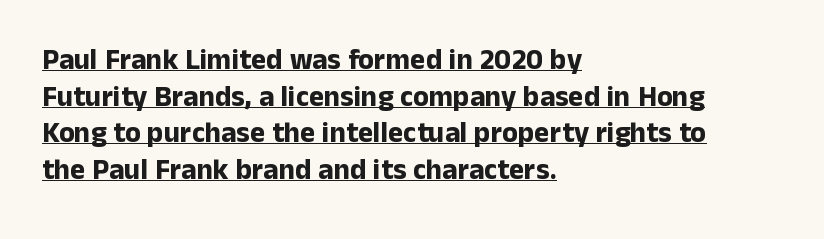
Q: Is the text bold? A: Yes.
Q: Is the text italic (slanted)? A: No, it is upright.
Q: Is the typeface a serif or a sans-serif typeface? A: Sans-serif.
Q: Is the text underlined? A: Yes.
Q: How is the paragraph aligned? A: Left-aligned.
Q: Is the spacing between letters normal or unusually wide? A: Normal.
Q: Is the spacing between lines tight, normal or loose? A: Normal.
Q: Width (condensed, normal, or wide)? A: Normal.
Q: Stroke contrast? A: Low.
Q: x-height? A: Medium.
Q: Monospaced? A: No.
